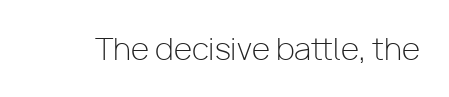
Q: Is the text bold? A: No.
Q: Is the text italic (slanted)? A: No, it is upright.
Q: Is the typeface a serif or a sans-serif typeface? A: Sans-serif.
Q: Is the text underlined? A: No.
Q: Is the spacing between letters normal or unusually wide? A: Normal.
Q: Width (condensed, normal, or wide)? A: Normal.
Q: Stroke contrast? A: Low.
Q: x-height? A: Medium.
Q: Monospaced? A: No.
